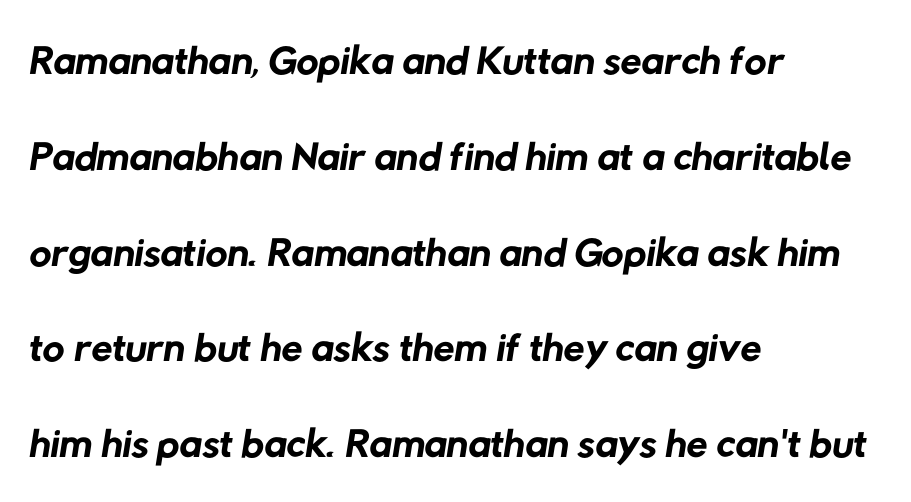
{"serif": "no", "bold": "no", "weight": "regular", "width": "normal", "stroke_contrast": "low", "x_height": "medium", "monospaced": "no", "underline": "no", "align": "left", "line_spacing": "normal", "line_spacing_ratio": 1.57, "letter_spacing": "normal", "letter_spacing_em": 0.0, "glyph_px": 61}
